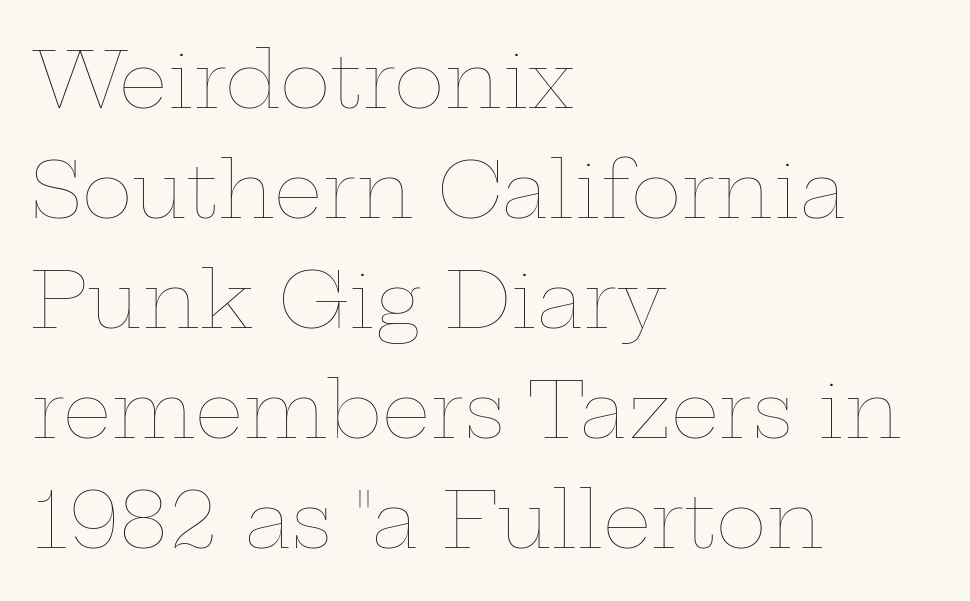
{"italic": "no", "bold": "no", "weight": "thin", "width": "wide", "stroke_contrast": "low", "x_height": "medium", "monospaced": "no", "underline": "no", "align": "left", "line_spacing": "normal", "line_spacing_ratio": 1.43, "letter_spacing": "normal", "letter_spacing_em": 0.0, "glyph_px": 77}
